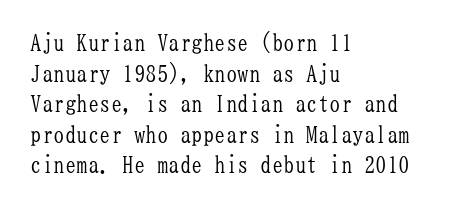
{"italic": "no", "bold": "no", "underline": "no", "align": "left", "line_spacing": "normal", "line_spacing_ratio": 1.33, "letter_spacing": "normal", "letter_spacing_em": 0.0, "glyph_px": 23}
